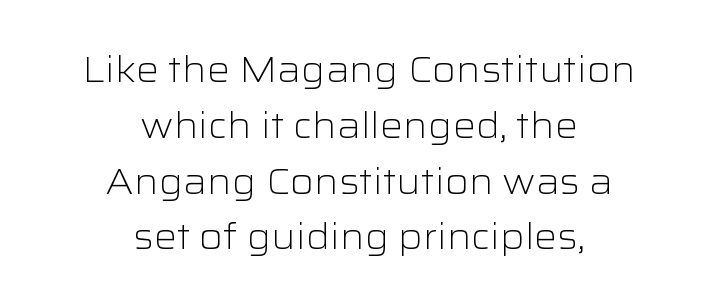
Q: Is the text bold? A: No.
Q: Is the text italic (slanted)? A: No, it is upright.
Q: Is the typeface a serif or a sans-serif typeface? A: Sans-serif.
Q: Is the text underlined? A: No.
Q: How is the paragraph aligned? A: Centered.
Q: Is the spacing between letters normal or unusually wide? A: Normal.
Q: Is the spacing between lines tight, normal or loose? A: Normal.
Q: Width (condensed, normal, or wide)? A: Wide.
Q: Stroke contrast? A: Low.
Q: x-height? A: Medium.
Q: Monospaced? A: No.
